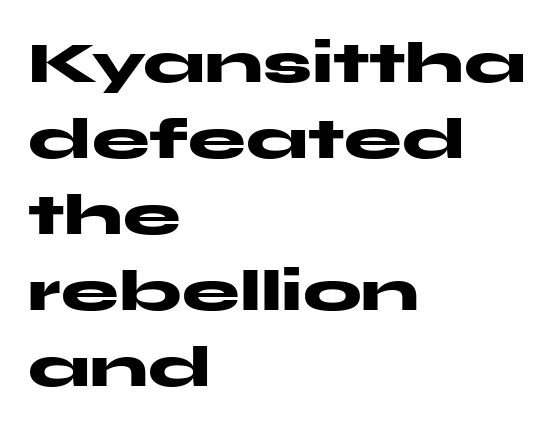
The image shows 58 px heavy, wide sans-serif type, upright; set left-aligned, normal line spacing (1.31x), normal letter spacing, not underlined; medium stroke contrast and a medium x-height.
